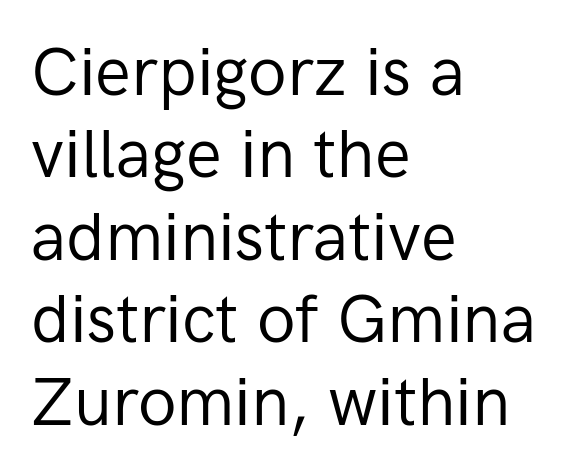
The image shows 67 px regular-weight sans-serif type, upright; set left-aligned, line spacing 1.23x, normal letter spacing, not underlined; low stroke contrast and a medium x-height.
